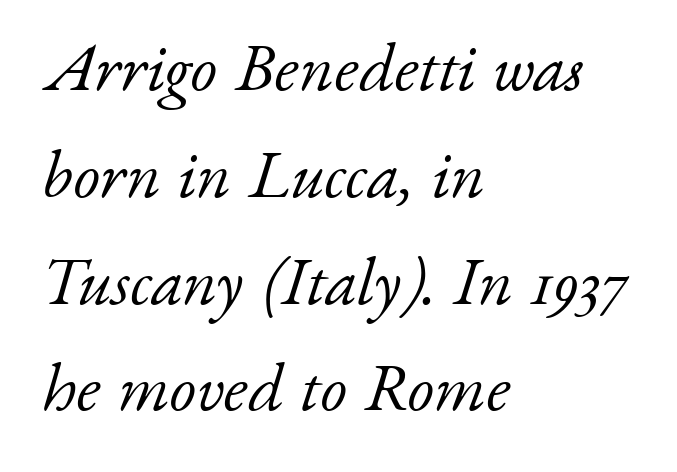
The image shows 68 px light serif type, italic (leaning right); set left-aligned, normal line spacing (1.57x), normal letter spacing, not underlined; low stroke contrast and a small x-height.
